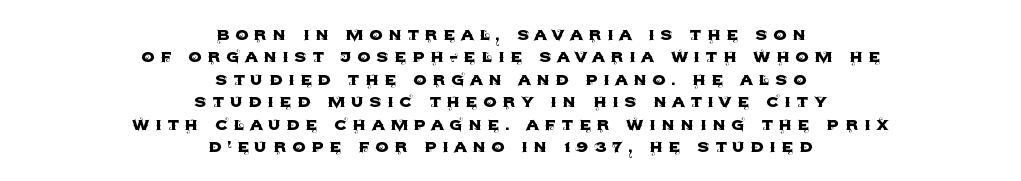
Q: Is the text italic (slanted)? A: No, it is upright.
Q: Is the text underlined? A: No.
Q: How is the paragraph aligned? A: Centered.
Q: Is the spacing between letters normal or unusually wide? A: Unusually wide.
Q: Is the spacing between lines tight, normal or loose? A: Tight.
